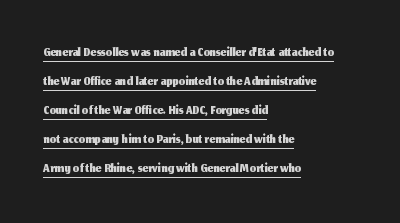
{"italic": "no", "underline": "yes", "align": "left", "line_spacing": "normal", "line_spacing_ratio": 1.45, "letter_spacing": "normal", "letter_spacing_em": 0.0, "glyph_px": 20}
